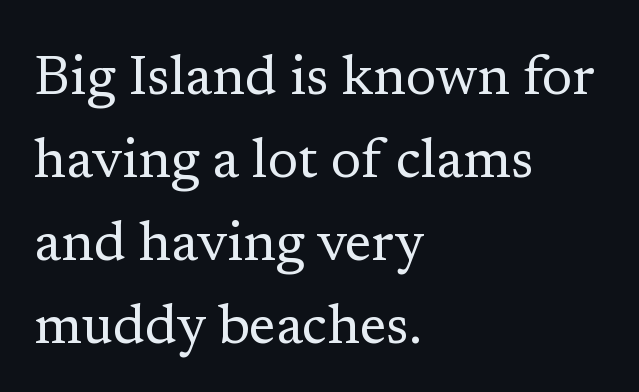
Q: Is the text bold? A: No.
Q: Is the text italic (slanted)? A: No, it is upright.
Q: Is the typeface a serif or a sans-serif typeface? A: Serif.
Q: Is the text underlined? A: No.
Q: How is the paragraph aligned? A: Left-aligned.
Q: Is the spacing between letters normal or unusually wide? A: Normal.
Q: Is the spacing between lines tight, normal or loose? A: Normal.
Q: Width (condensed, normal, or wide)? A: Normal.
Q: Stroke contrast? A: Low.
Q: x-height? A: Medium.
Q: Monospaced? A: No.
